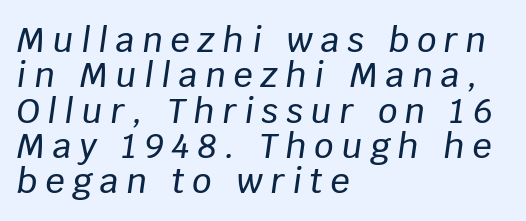
{"italic": "yes", "lean": "right", "slant_degrees": 8, "width": "normal", "stroke_contrast": "low", "x_height": "large", "monospaced": "no", "underline": "no", "align": "left", "line_spacing": "tight", "line_spacing_ratio": 1.04, "letter_spacing": "wide", "letter_spacing_em": 0.23, "glyph_px": 34}
